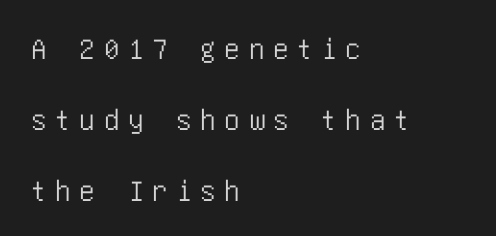
Q: Is the text italic (slanted)? A: No, it is upright.
Q: Is the typeface a serif or a sans-serif typeface? A: Sans-serif.
Q: Is the text underlined? A: No.
Q: How is the paragraph aligned? A: Left-aligned.
Q: Is the spacing between letters normal or unusually wide? A: Unusually wide.
Q: Is the spacing between lines tight, normal or loose? A: Loose.
Q: Width (condensed, normal, or wide)? A: Condensed.
Q: Stroke contrast? A: Low.
Q: x-height? A: Large.
